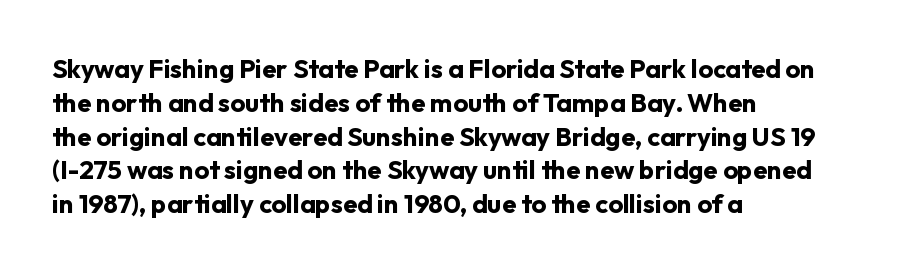
Q: Is the text bold? A: Yes.
Q: Is the text italic (slanted)? A: No, it is upright.
Q: Is the text underlined? A: No.
Q: How is the paragraph aligned? A: Left-aligned.
Q: Is the spacing between letters normal or unusually wide? A: Normal.
Q: Is the spacing between lines tight, normal or loose? A: Normal.
